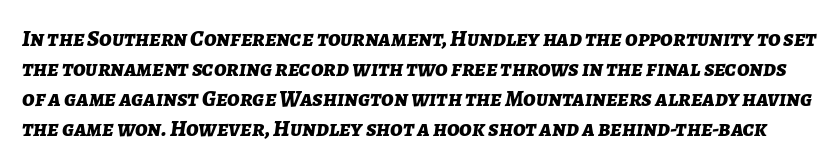
Just letters on the line, the space beneath them empty. Spacing between characters is what you'd get straight out of the box. The whole block is typeset with a tilt. In terms of leading, this rendering sits right in the middle. Stroke thickness is high; the sample reads as a true bold.
